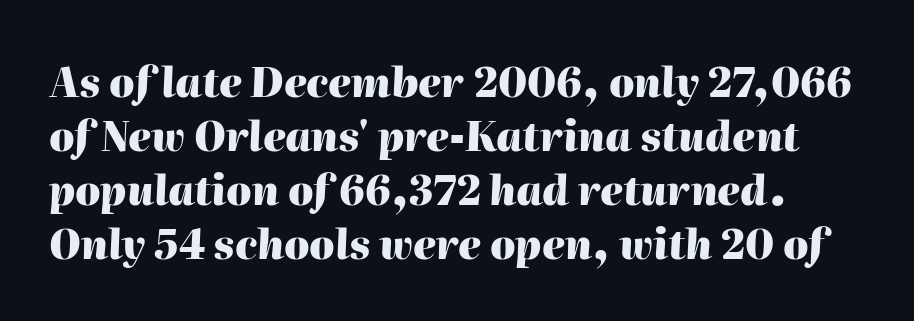
{"italic": "yes", "lean": "right", "slant_degrees": 2, "bold": "yes", "weight": "heavy", "width": "normal", "stroke_contrast": "high", "x_height": "medium", "monospaced": "no", "underline": "no", "line_spacing": "normal", "line_spacing_ratio": 1.35, "letter_spacing": "normal", "letter_spacing_em": 0.0, "glyph_px": 40}
